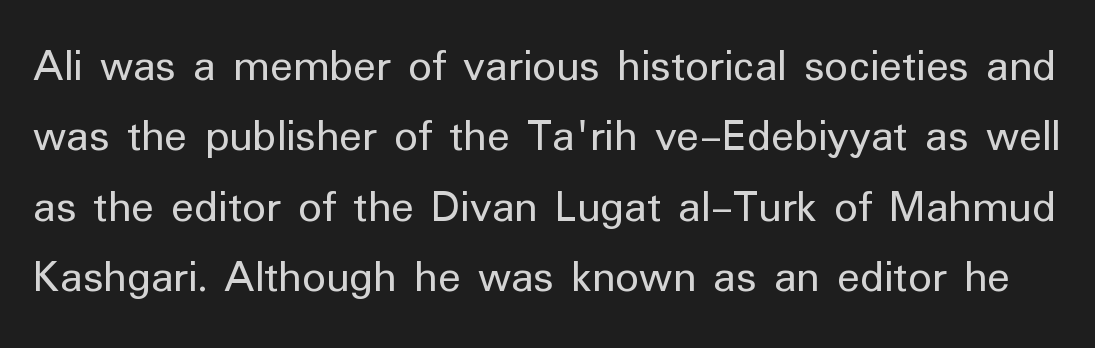
You can tell from the bare stems that sans-serif type was used. No word sits above an underline. The font is comparable to plain body text, perhaps lighter. Every character sits straight up, as roman type does. Horizontal bands of white between lines are of average thickness. The tracking reads as untouched default to a designer's eye.
